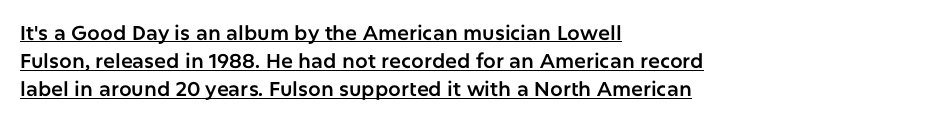
The image shows 20 px text type, upright; set left-aligned, normal line spacing (1.41x), normal letter spacing, underlined.
